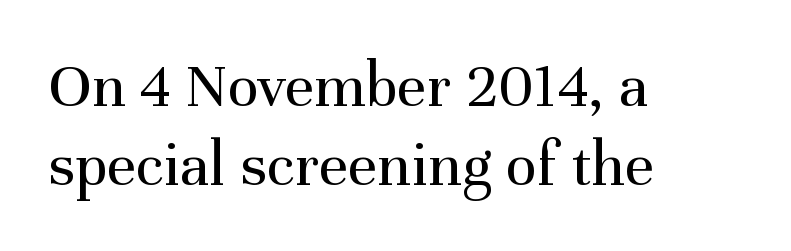
{"serif": "yes", "italic": "no", "bold": "no", "weight": "regular", "width": "normal", "stroke_contrast": "medium", "x_height": "medium", "monospaced": "no", "underline": "no", "align": "left", "line_spacing_ratio": 1.21, "letter_spacing": "normal", "letter_spacing_em": 0.0, "glyph_px": 65}
